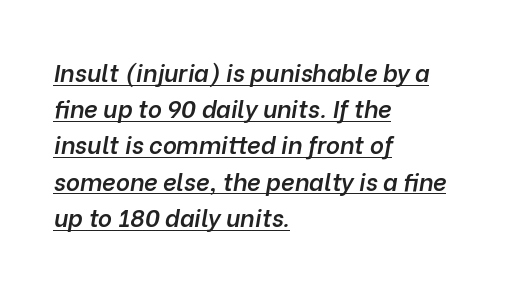
Yep, that's italic — everything's leaning. The rendering uses the underline text-decoration. Look at the stroke-to-counter ratio: somewhat heavy, a semibold. The passage is arranged the way most books set body copy — flush left.
